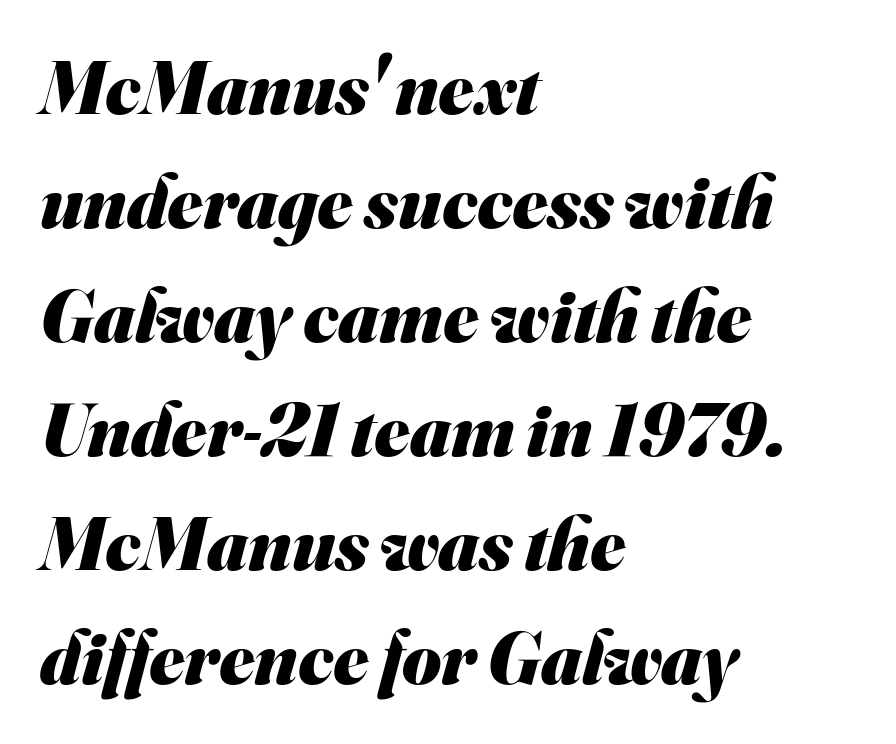
The rendering uses natural spacing where letterforms have individual widths. Compared with typical body copy, the letter spacing here is the same. Nothing sits at the stroke ends, so this counts as sans-serif. Each glyph is drawn with heavy, bold strokes. Descenders hang freely into open space.
